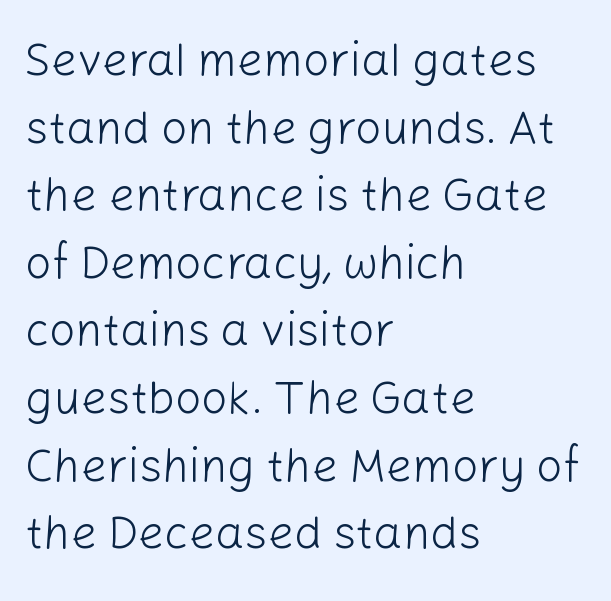
Q: Is the text bold? A: No.
Q: Is the text italic (slanted)? A: No, it is upright.
Q: Is the typeface a serif or a sans-serif typeface? A: Sans-serif.
Q: Is the text underlined? A: No.
Q: How is the paragraph aligned? A: Left-aligned.
Q: Is the spacing between letters normal or unusually wide? A: Normal.
Q: Is the spacing between lines tight, normal or loose? A: Normal.
Q: Width (condensed, normal, or wide)? A: Normal.
Q: Stroke contrast? A: Low.
Q: x-height? A: Medium.
Q: Monospaced? A: No.
